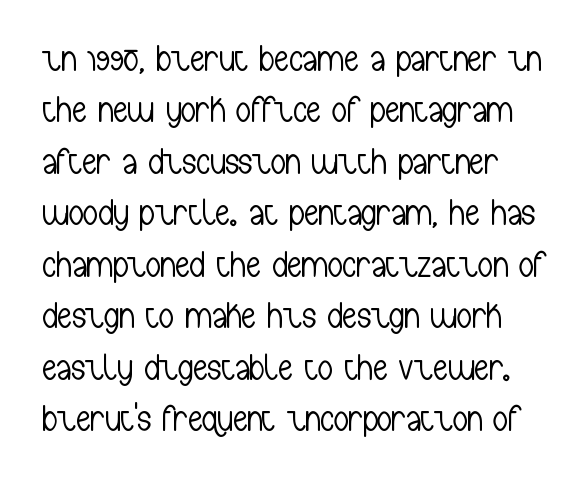
Q: Is the text bold? A: No.
Q: Is the text italic (slanted)? A: No, it is upright.
Q: Is the typeface a serif or a sans-serif typeface? A: Sans-serif.
Q: Is the text underlined? A: No.
Q: Is the spacing between letters normal or unusually wide? A: Normal.
Q: Is the spacing between lines tight, normal or loose? A: Normal.
Q: Width (condensed, normal, or wide)? A: Condensed.
Q: Stroke contrast? A: Low.
Q: x-height? A: Medium.
Q: Monospaced? A: No.
